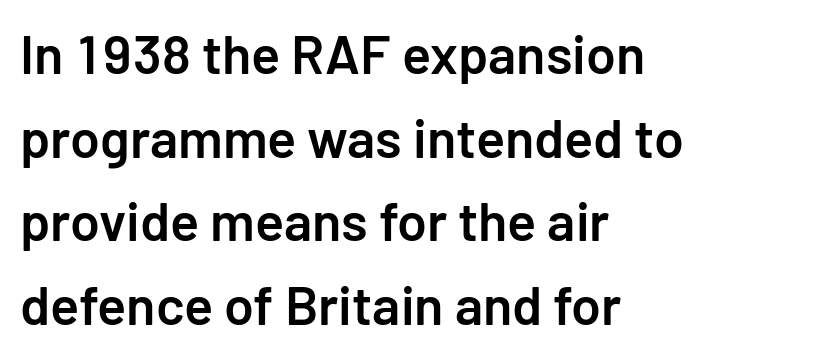
{"serif": "no", "italic": "no", "bold": "semi", "weight": "semibold", "width": "normal", "stroke_contrast": "low", "x_height": "medium", "monospaced": "no", "underline": "no", "align": "left", "line_spacing": "normal", "line_spacing_ratio": 1.55, "letter_spacing": "normal", "letter_spacing_em": 0.0, "glyph_px": 54}
